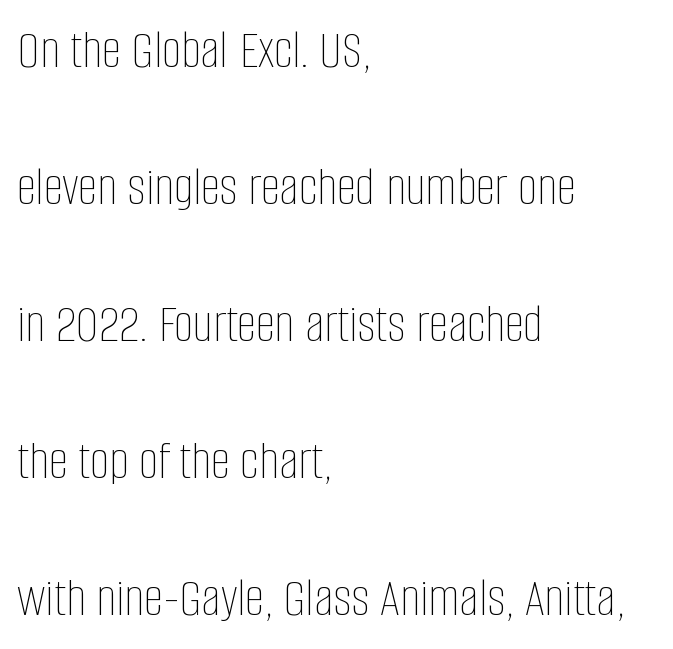
{"italic": "no", "bold": "no", "weight": "thin", "width": "condensed", "stroke_contrast": "low", "x_height": "large", "monospaced": "no", "underline": "no", "align": "left", "line_spacing": "loose", "line_spacing_ratio": 2.49, "letter_spacing": "normal", "letter_spacing_em": 0.0, "glyph_px": 55}
